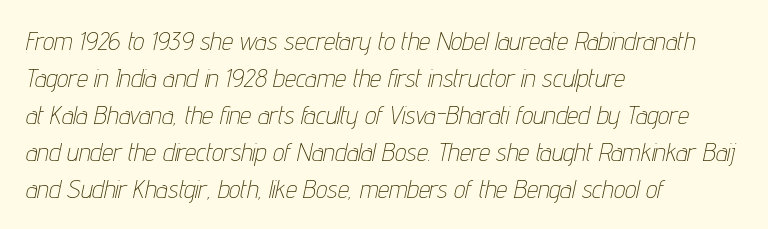
Q: Is the text bold? A: No.
Q: Is the text italic (slanted)? A: Yes, it leans right by about 12 degrees.
Q: Is the text underlined? A: No.
Q: How is the paragraph aligned? A: Left-aligned.
Q: Is the spacing between letters normal or unusually wide? A: Normal.
Q: Is the spacing between lines tight, normal or loose? A: Normal.
